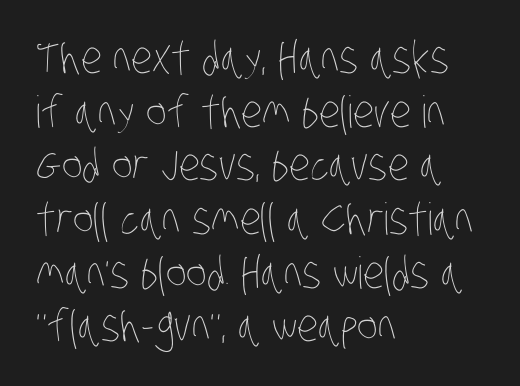
The image shows 44 px thin, condensed type; set left-aligned, line spacing 1.22x, normal letter spacing, not underlined; low stroke contrast and a large x-height.
